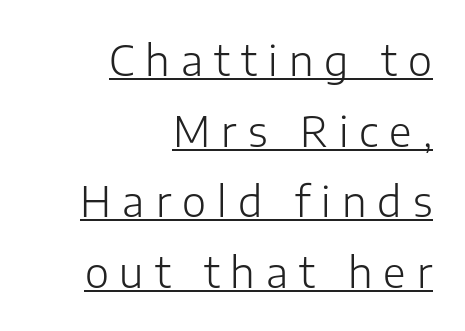
Are there feet on the stems? There aren't — it's a sans. Honestly, the underline is the first thing you notice here. Does the copy run flush right? Yes — the right margin is perfectly even. Note the varied advance widths — an 'i' is clearly narrower than an 'm'.
